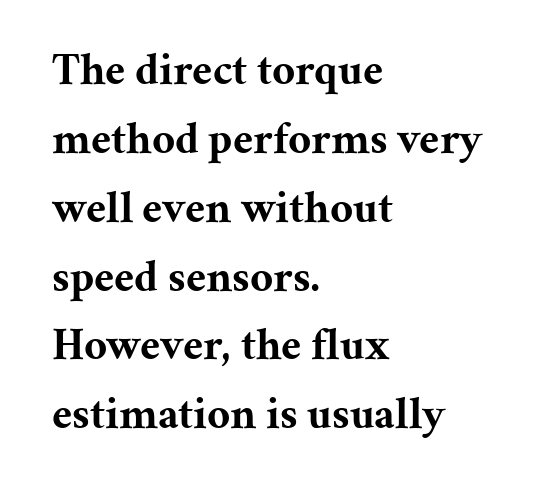
Q: Is the text bold? A: Yes.
Q: Is the text italic (slanted)? A: No, it is upright.
Q: Is the typeface a serif or a sans-serif typeface? A: Serif.
Q: Is the text underlined? A: No.
Q: How is the paragraph aligned? A: Left-aligned.
Q: Is the spacing between letters normal or unusually wide? A: Normal.
Q: Is the spacing between lines tight, normal or loose? A: Normal.
Q: Width (condensed, normal, or wide)? A: Normal.
Q: Stroke contrast? A: Medium.
Q: x-height? A: Medium.
Q: Monospaced? A: No.
